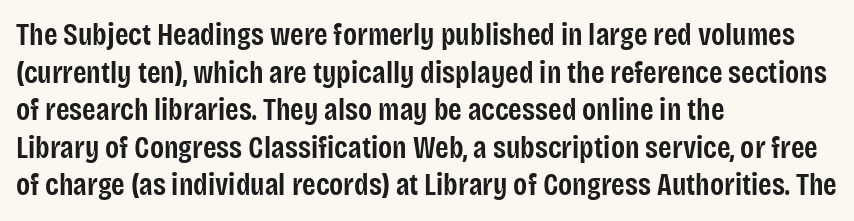
The image shows 31 px semibold, condensed sans-serif type, upright; set left-aligned, line spacing 1.21x, normal letter spacing, not underlined; low stroke contrast and a large x-height.
